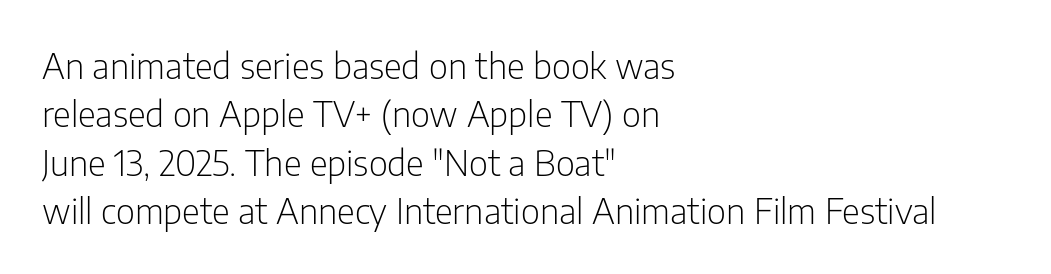
{"serif": "no", "italic": "no", "bold": "no", "weight": "light", "width": "condensed", "stroke_contrast": "low", "x_height": "medium", "monospaced": "no", "underline": "no", "align": "left", "line_spacing": "normal", "line_spacing_ratio": 1.38, "letter_spacing": "normal", "letter_spacing_em": 0.0, "glyph_px": 35}
